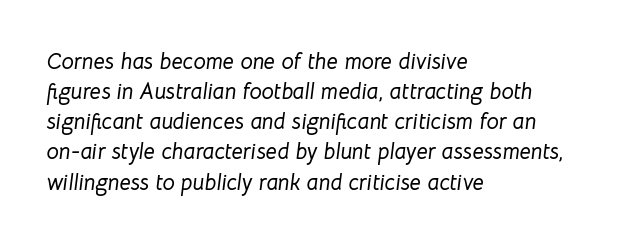
Q: Is the text italic (slanted)? A: Yes, it leans right by about 8 degrees.
Q: Is the text underlined? A: No.
Q: How is the paragraph aligned? A: Left-aligned.
Q: Is the spacing between letters normal or unusually wide? A: Normal.
Q: Is the spacing between lines tight, normal or loose? A: Normal.
